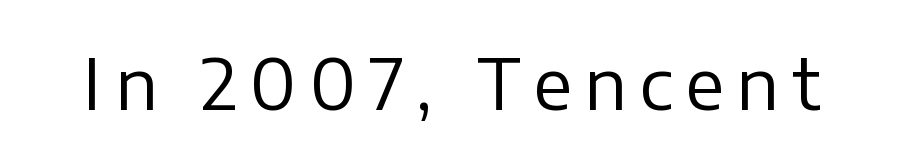
{"serif": "no", "italic": "no", "bold": "no", "weight": "regular", "width": "normal", "stroke_contrast": "low", "x_height": "medium", "monospaced": "no", "underline": "no", "glyph_px": 70}
